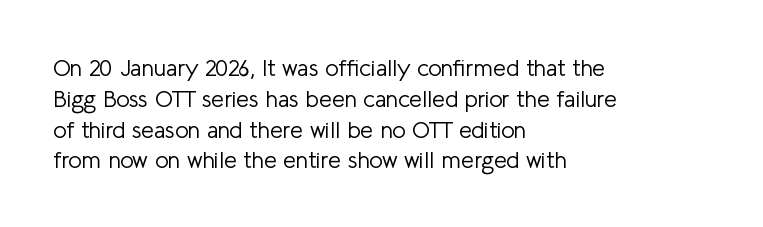
The image shows 23 px text type, upright; set left-aligned, normal line spacing (1.34x), normal letter spacing, not underlined.
